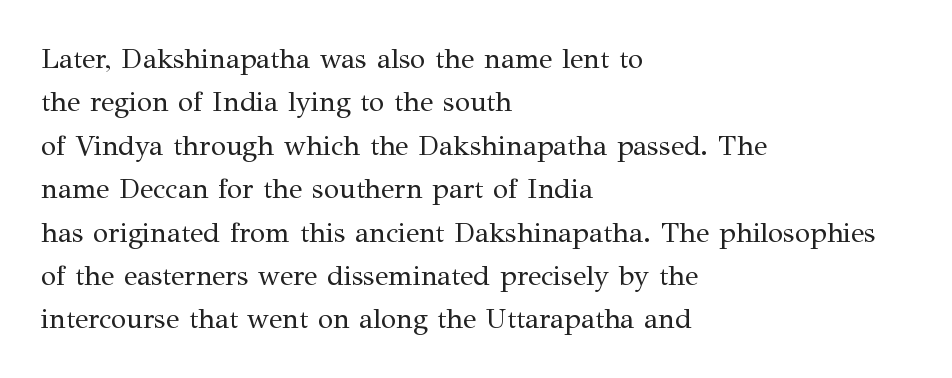
Q: Is the text bold? A: No.
Q: Is the text italic (slanted)? A: No, it is upright.
Q: Is the typeface a serif or a sans-serif typeface? A: Serif.
Q: Is the text underlined? A: No.
Q: How is the paragraph aligned? A: Left-aligned.
Q: Is the spacing between letters normal or unusually wide? A: Normal.
Q: Is the spacing between lines tight, normal or loose? A: Normal.
Q: Width (condensed, normal, or wide)? A: Normal.
Q: Stroke contrast? A: Medium.
Q: x-height? A: Medium.
Q: Monospaced? A: No.
